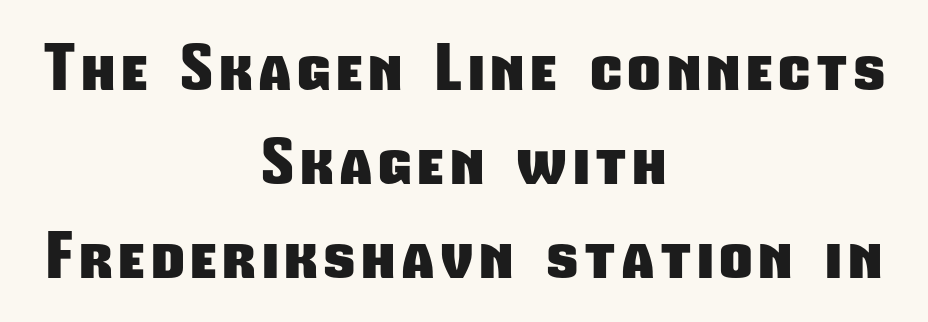
Q: Is the text bold? A: Yes.
Q: Is the typeface a serif or a sans-serif typeface? A: Sans-serif.
Q: Is the text underlined? A: No.
Q: How is the paragraph aligned? A: Centered.
Q: Is the spacing between lines tight, normal or loose? A: Normal.
Q: Width (condensed, normal, or wide)? A: Condensed.
Q: Stroke contrast? A: Low.
Q: x-height? A: Medium.
Q: Monospaced? A: No.
